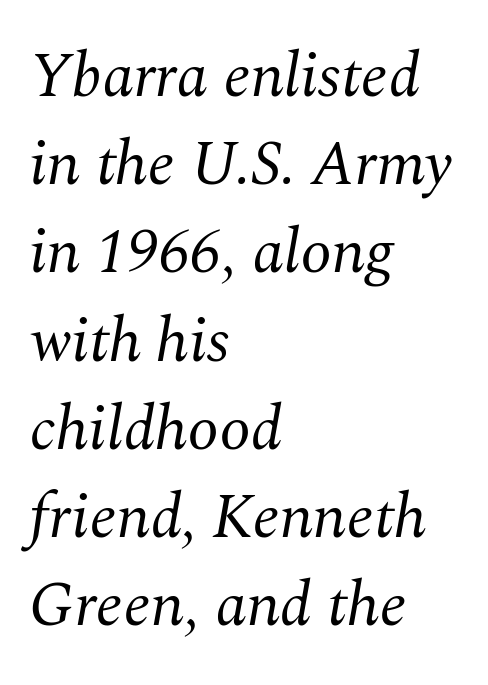
The glyphs are unaccompanied by any horizontal stroke below them. The weight tops out at a normal text grade. How would I describe the line gaps? Plain and ordinary. The passage shown is typed in a proportional face where columns would drift. Slanted lettering throughout.
